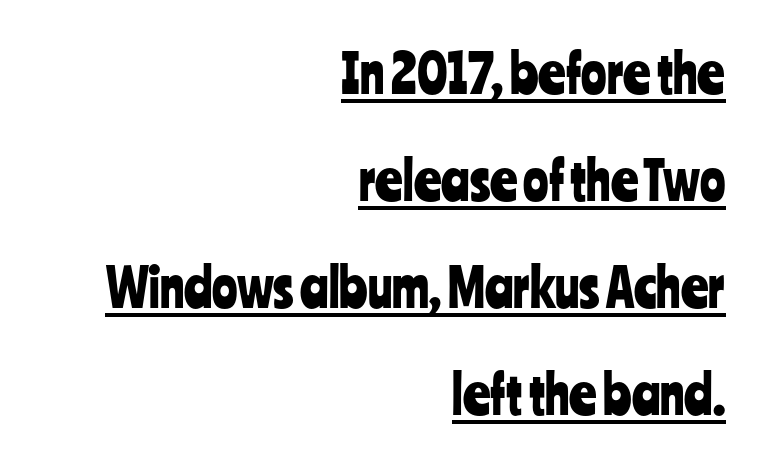
{"serif": "no", "italic": "no", "width": "condensed", "stroke_contrast": "low", "x_height": "medium", "monospaced": "no", "underline": "yes", "align": "right", "line_spacing": "loose", "line_spacing_ratio": 2.02, "letter_spacing": "normal", "letter_spacing_em": 0.0, "glyph_px": 53}
